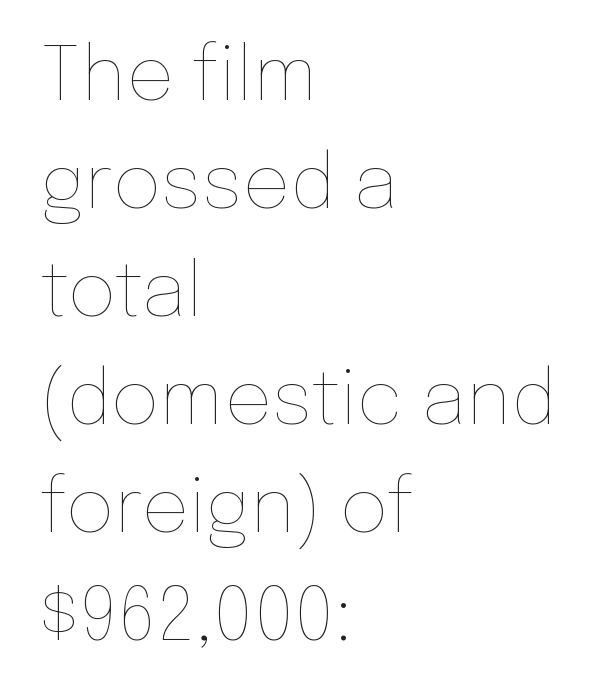
The image shows 75 px thin type, upright; set left-aligned, normal line spacing (1.44x), normal letter spacing, not underlined; low stroke contrast and a medium x-height.
